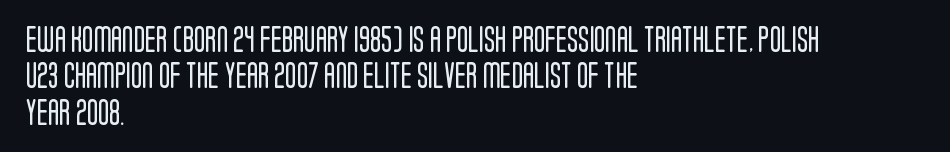
The image shows 26 px text type, upright; set left-aligned, normal line spacing (1.4x), normal letter spacing, not underlined.
